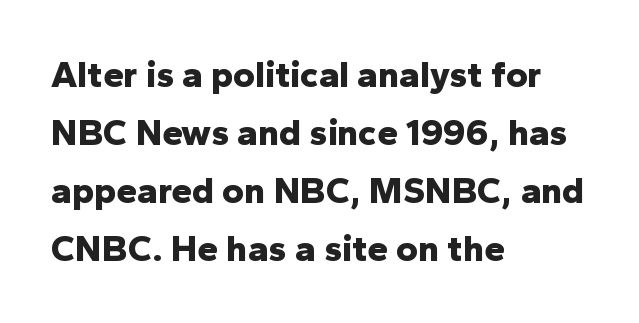
The image shows 37 px bold sans-serif type, upright; set left-aligned, normal line spacing (1.57x), normal letter spacing, not underlined; low stroke contrast and a medium x-height.
